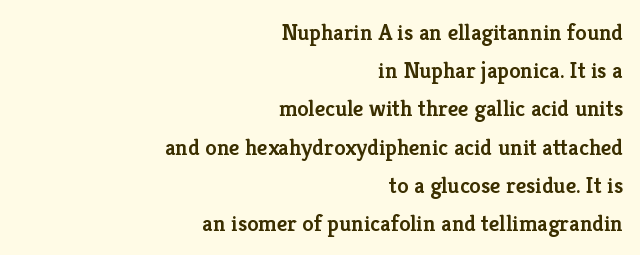
The image shows 23 px text type, upright; set right-aligned, normal line spacing (1.66x), normal letter spacing, not underlined.
